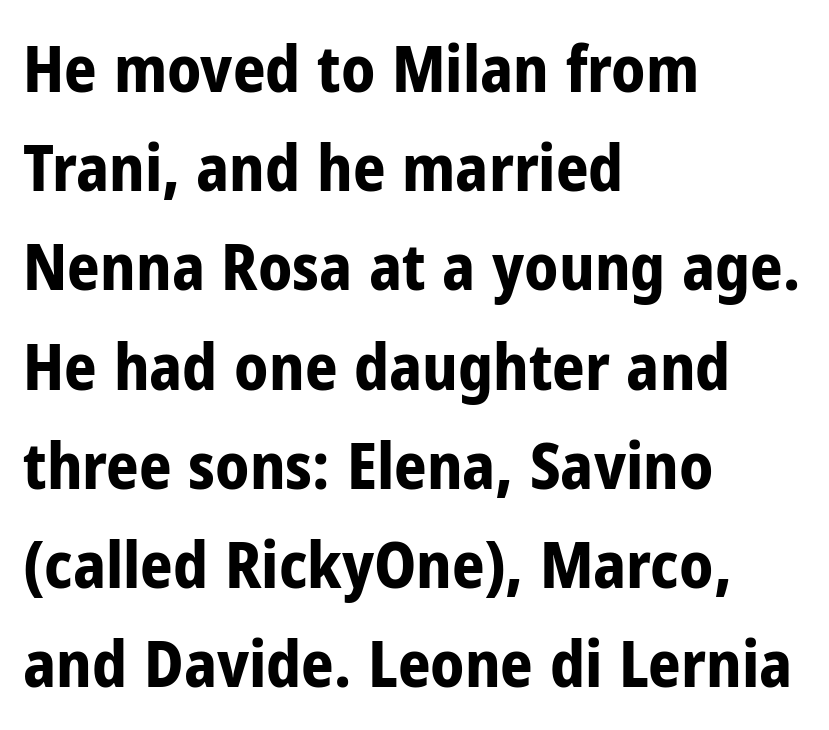
The image shows 64 px bold, condensed sans-serif type, upright; set left-aligned, normal line spacing (1.55x), normal letter spacing, not underlined; low stroke contrast and a medium x-height.
